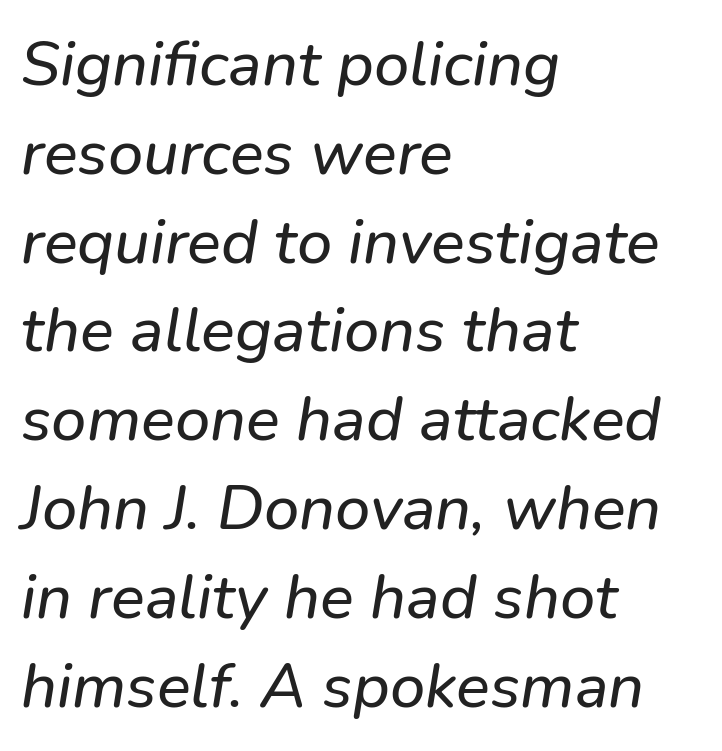
Look at the tracking — it's just the regular setting, nothing added. The foot of each line stays bare and open. Tall strokes in this sample are angled rather than plumb. Successive baselines arrive at the customary interval. This rendering uses left alignment, leaving the right contour irregular.
